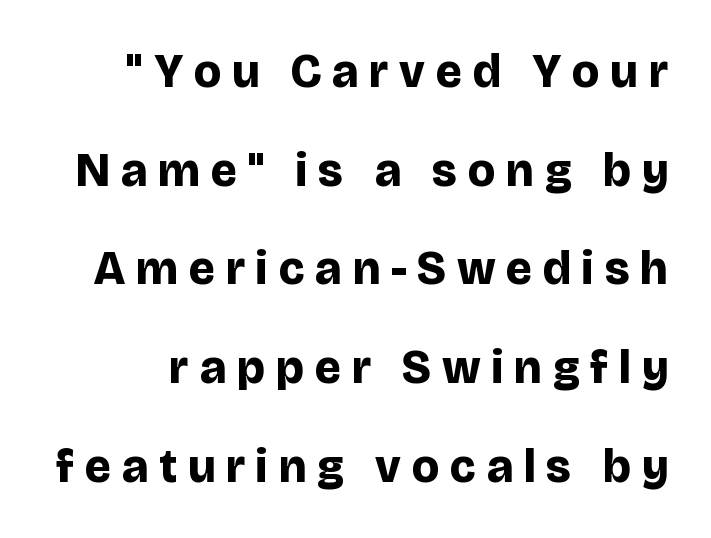
How would I describe the line gaps? Wide and relaxed. Does extra space separate the letters? Yes, quite a lot of it. The rendering uses natural spacing where letterforms have individual widths. The glyphs in this specimen are sans serif.
